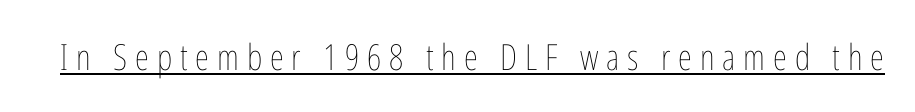
The image shows 36 px thin, condensed type, upright; set unusually wide letter spacing (+0.22 em), underlined; low stroke contrast and a medium x-height.
